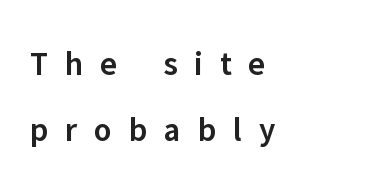
Q: Is the text bold? A: Semi-bold.
Q: Is the text italic (slanted)? A: No, it is upright.
Q: Is the typeface a serif or a sans-serif typeface? A: Sans-serif.
Q: Is the text underlined? A: No.
Q: How is the paragraph aligned? A: Left-aligned.
Q: Is the spacing between letters normal or unusually wide? A: Unusually wide.
Q: Is the spacing between lines tight, normal or loose? A: Loose.
Q: Width (condensed, normal, or wide)? A: Normal.
Q: Stroke contrast? A: Low.
Q: x-height? A: Medium.
Q: Monospaced? A: No.
